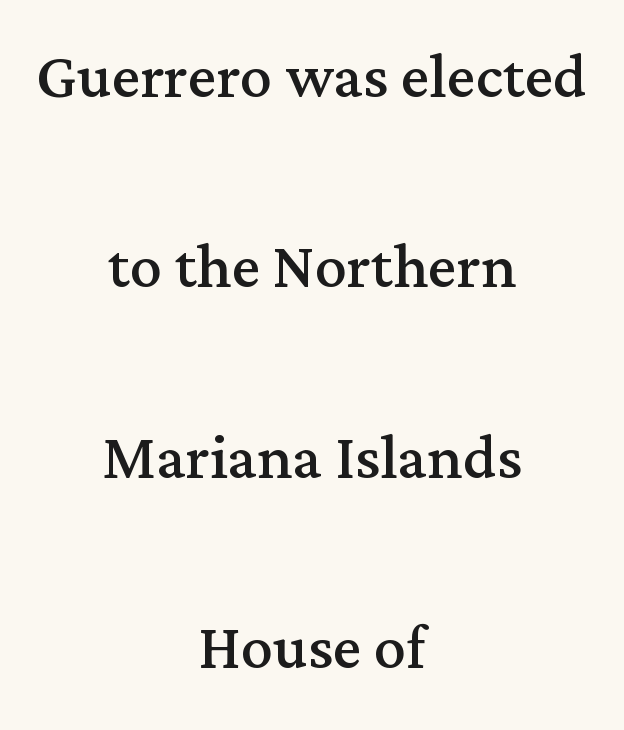
The image shows 80 px regular-weight serif type, upright; set centered, loose line spacing (2.38x), normal letter spacing, not underlined; medium stroke contrast and a medium x-height.
